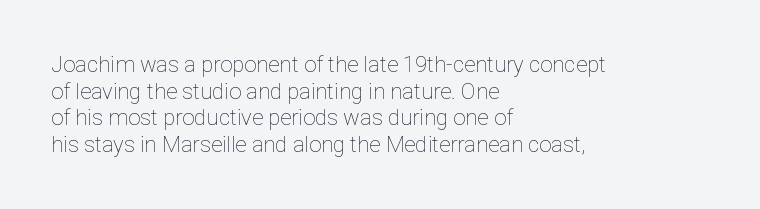
The image shows 22 px text type, upright; set left-aligned, line spacing 1.21x, normal letter spacing, not underlined.
